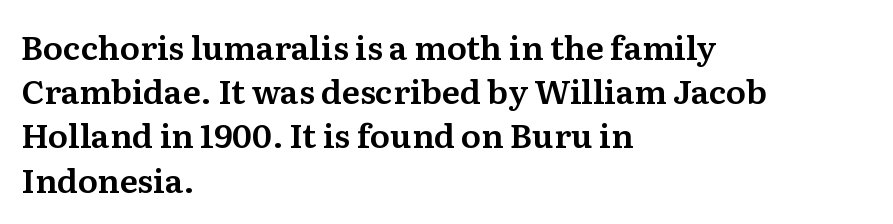
{"serif": "yes", "italic": "no", "width": "normal", "stroke_contrast": "medium", "x_height": "medium", "monospaced": "no", "underline": "no", "align": "left", "line_spacing": "normal", "line_spacing_ratio": 1.34, "letter_spacing": "normal", "letter_spacing_em": 0.0, "glyph_px": 33}
